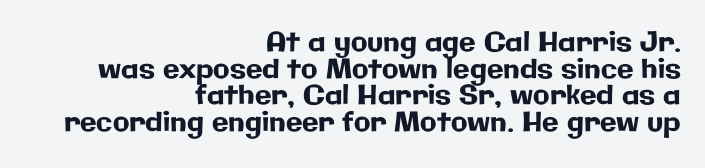
The image shows 27 px text type, upright; set right-aligned, tight line spacing (0.99x), normal letter spacing, not underlined.
